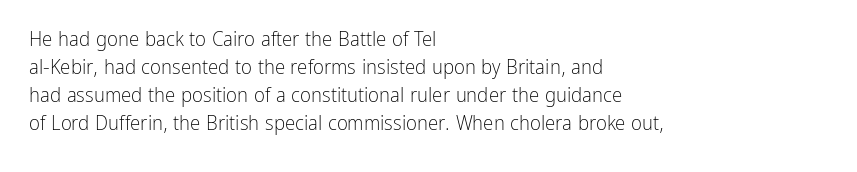
Q: Is the text bold? A: No.
Q: Is the text italic (slanted)? A: No, it is upright.
Q: Is the text underlined? A: No.
Q: How is the paragraph aligned? A: Left-aligned.
Q: Is the spacing between letters normal or unusually wide? A: Normal.
Q: Is the spacing between lines tight, normal or loose? A: Normal.
